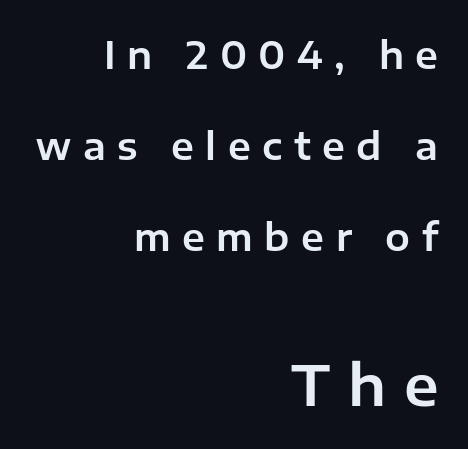
The image shows 56 px sans-serif type, upright; set right-aligned, loose line spacing (2.46x), unusually wide letter spacing (+0.31 em), not underlined; the second (bottom) block is 1.51x larger; low stroke contrast and a medium x-height.
